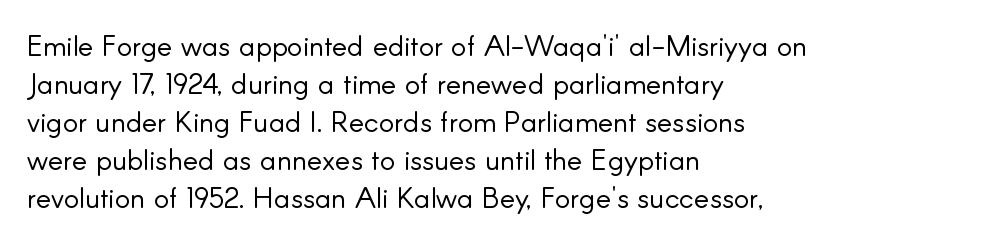
Q: Is the text bold? A: No.
Q: Is the text italic (slanted)? A: No, it is upright.
Q: Is the typeface a serif or a sans-serif typeface? A: Sans-serif.
Q: Is the text underlined? A: No.
Q: How is the paragraph aligned? A: Left-aligned.
Q: Is the spacing between letters normal or unusually wide? A: Normal.
Q: Is the spacing between lines tight, normal or loose? A: Normal.
Q: Width (condensed, normal, or wide)? A: Normal.
Q: Stroke contrast? A: Low.
Q: x-height? A: Small.
Q: Monospaced? A: No.
